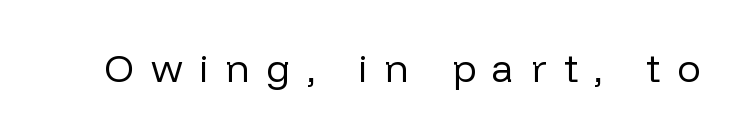
The image shows 39 px regular-weight sans-serif type, upright; set unusually wide letter spacing (+0.43 em), not underlined; low stroke contrast and a medium x-height.
